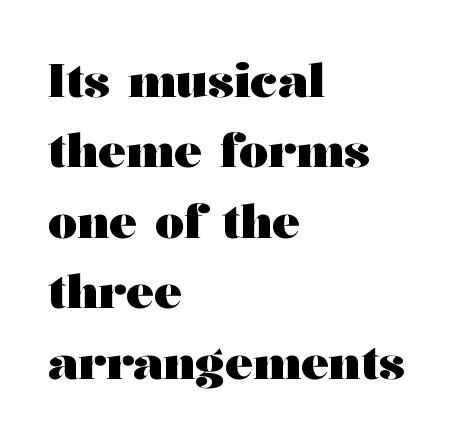
Q: Is the text bold? A: Yes.
Q: Is the text italic (slanted)? A: No, it is upright.
Q: Is the typeface a serif or a sans-serif typeface? A: Serif.
Q: Is the text underlined? A: No.
Q: How is the paragraph aligned? A: Left-aligned.
Q: Is the spacing between letters normal or unusually wide? A: Normal.
Q: Is the spacing between lines tight, normal or loose? A: Normal.
Q: Width (condensed, normal, or wide)? A: Wide.
Q: Stroke contrast? A: Medium.
Q: x-height? A: Medium.
Q: Monospaced? A: No.
